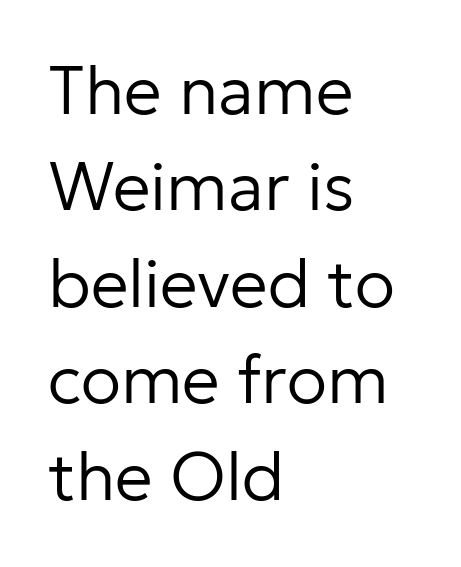
The image shows 67 px regular-weight sans-serif type, upright; set left-aligned, normal line spacing (1.44x), normal letter spacing, not underlined; low stroke contrast and a medium x-height.
